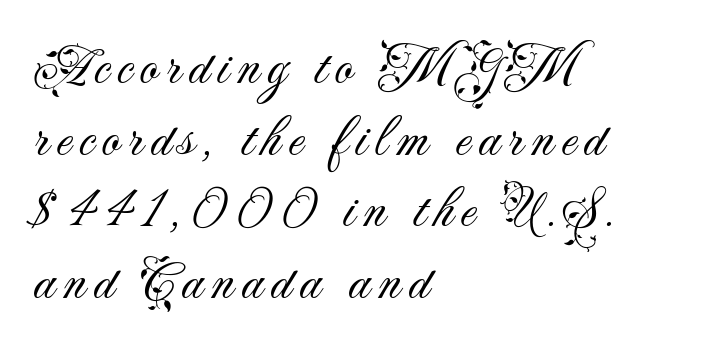
The letters advance in unequal steps, a hallmark of proportional type. The lines are quadded left. A clean baseline with only descenders dipping below it. Are there feet on the stems? There aren't — it's a sans. Interline gaps are of average width in this sample.
